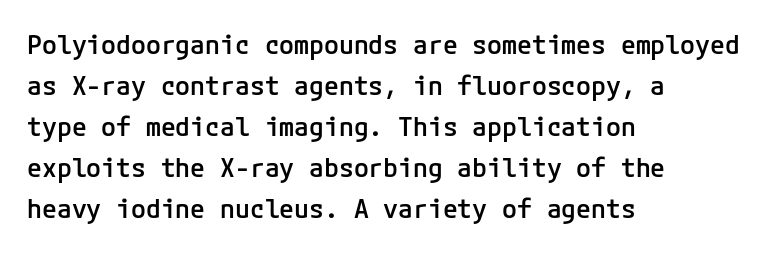
Q: Is the text bold? A: Semi-bold.
Q: Is the text italic (slanted)? A: No, it is upright.
Q: Is the text underlined? A: No.
Q: How is the paragraph aligned? A: Left-aligned.
Q: Is the spacing between letters normal or unusually wide? A: Normal.
Q: Is the spacing between lines tight, normal or loose? A: Normal.
